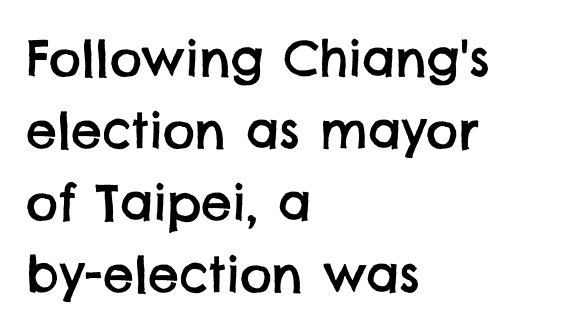
{"serif": "no", "width": "normal", "stroke_contrast": "low", "x_height": "large", "monospaced": "no", "underline": "no", "align": "left", "line_spacing": "normal", "line_spacing_ratio": 1.47, "letter_spacing": "normal", "letter_spacing_em": 0.0, "glyph_px": 49}
